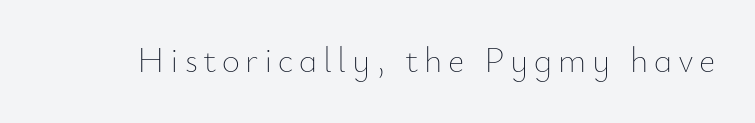
{"italic": "no", "bold": "no", "weight": "thin", "width": "normal", "stroke_contrast": "low", "x_height": "small", "monospaced": "no", "underline": "no", "glyph_px": 35}
